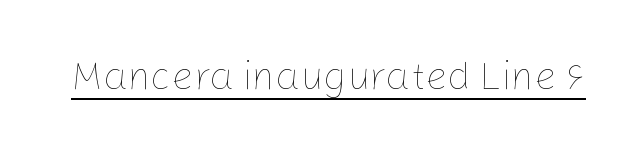
What decoration does the sample have? An underline. The rendering keeps characters at their native spacing. The characters are drawn with everyday or finer stroke widths. These lines are rendered in a variable-pitch font. This sample uses an upright cut, with every glyph sitting square on the baseline.
